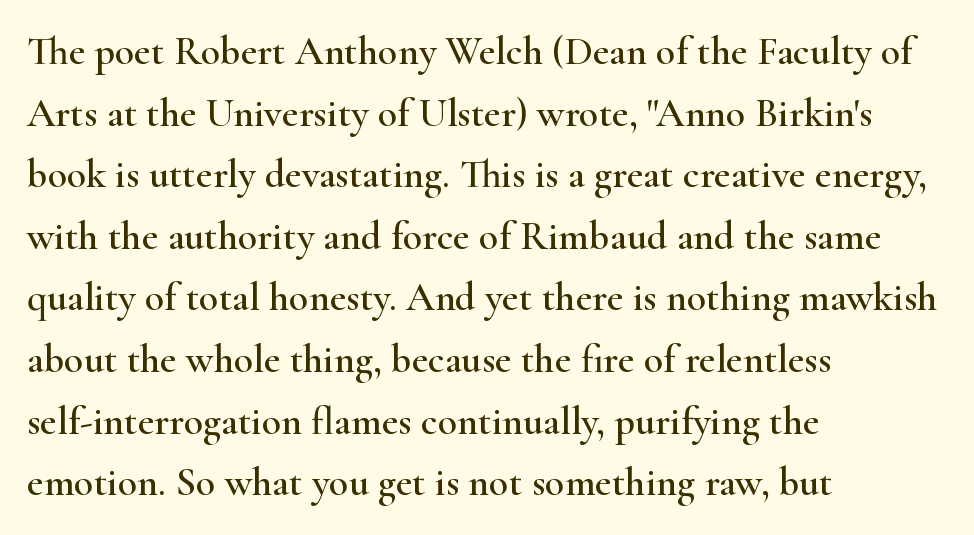
The image shows 40 px wide serif type, upright; set left-aligned, normal line spacing (1.54x), normal letter spacing, not underlined; high stroke contrast and a small x-height.
